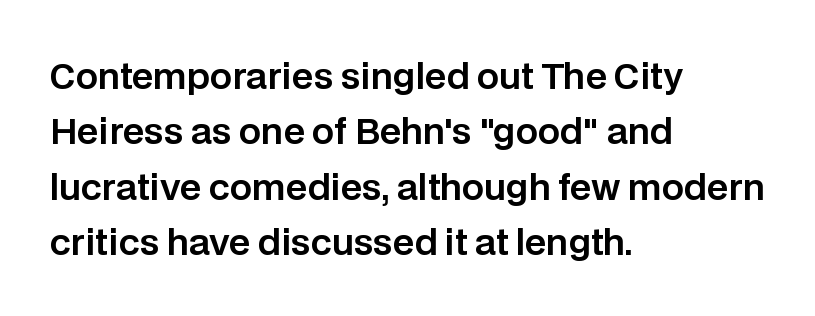
{"serif": "no", "italic": "no", "width": "normal", "stroke_contrast": "low", "x_height": "large", "monospaced": "no", "underline": "no", "align": "left", "line_spacing": "normal", "line_spacing_ratio": 1.58, "letter_spacing": "normal", "letter_spacing_em": 0.0, "glyph_px": 35}
